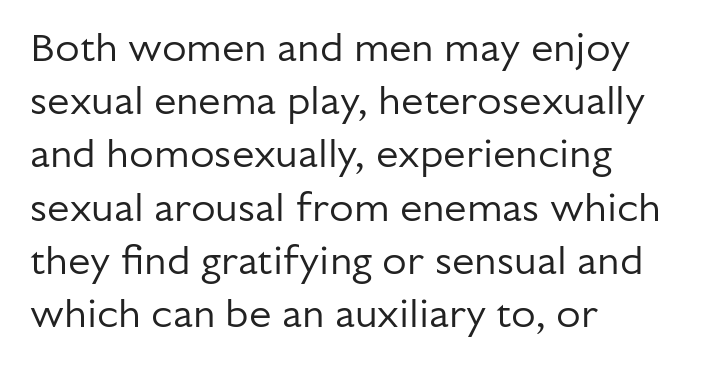
Q: Is the text bold? A: No.
Q: Is the text italic (slanted)? A: No, it is upright.
Q: Is the typeface a serif or a sans-serif typeface? A: Sans-serif.
Q: Is the text underlined? A: No.
Q: How is the paragraph aligned? A: Left-aligned.
Q: Is the spacing between letters normal or unusually wide? A: Normal.
Q: Is the spacing between lines tight, normal or loose? A: Normal.
Q: Width (condensed, normal, or wide)? A: Normal.
Q: Stroke contrast? A: Low.
Q: x-height? A: Medium.
Q: Monospaced? A: No.
